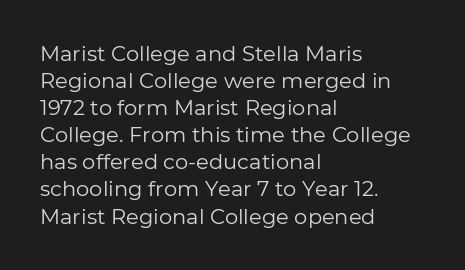
{"italic": "no", "bold": "no", "underline": "no", "align": "left", "line_spacing": "normal", "line_spacing_ratio": 1.29, "letter_spacing": "normal", "letter_spacing_em": 0.0, "glyph_px": 21}
